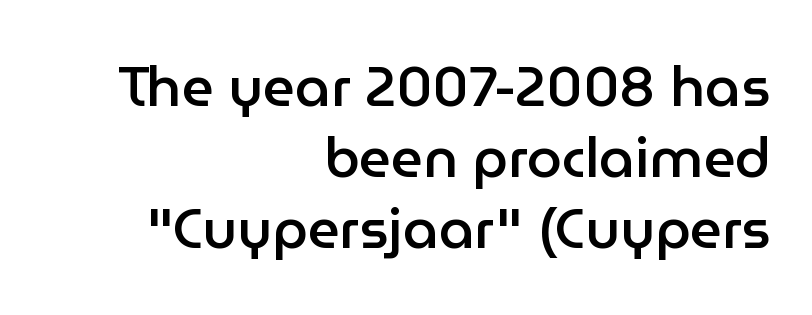
Every letter is mildly thick-stroked: semibold rather than bold. Lines of text with bare space underneath. Leftover space on each line is placed entirely before the opening word. These lines are composed in type without serifs.
